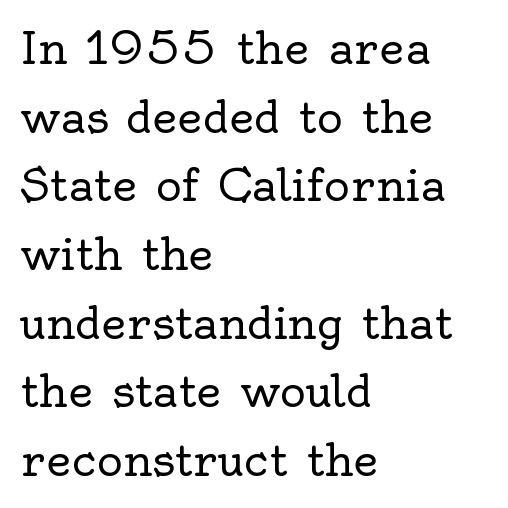
The image shows 44 px regular-weight serif type, upright; set left-aligned, normal line spacing (1.56x), normal letter spacing, not underlined; a small x-height.
